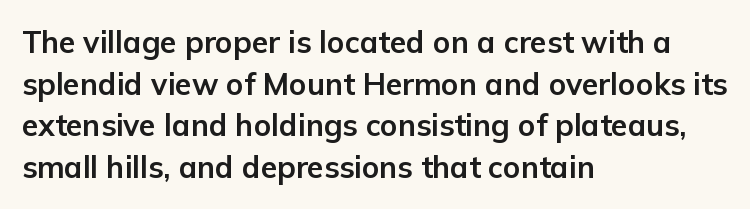
The image shows 30 px bold sans-serif type, upright; set left-aligned, normal line spacing (1.39x), normal letter spacing, not underlined; low stroke contrast and a medium x-height.
